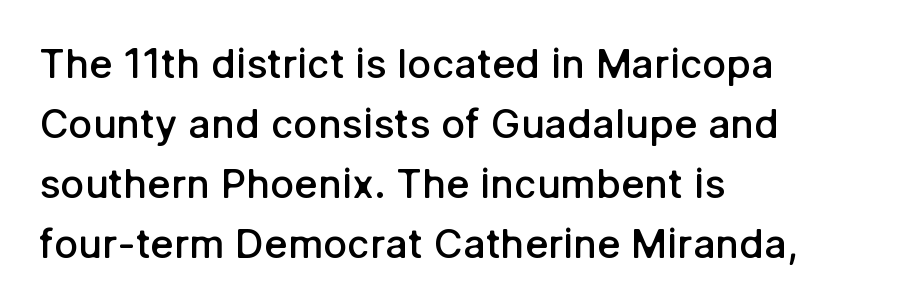
Each letter keeps its own natural width here, so spacing adapts to shape. These lines stack with their left ends in a neat column. Font category for this specimen: sans-serif. On the weight axis this lands at semibold, roughly 600.
